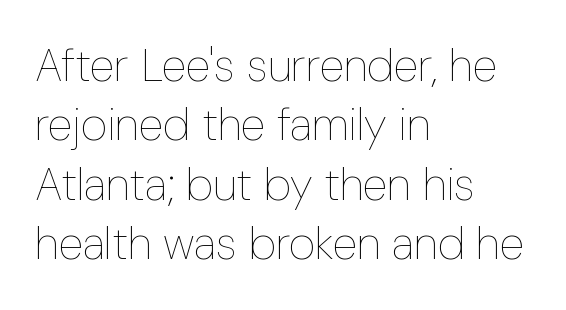
Normally led — the rows are evenly, conventionally spaced. These lines stack with their left ends in a neat column. Glance below the letters and you will spot only blank space. The type sits square on the baseline with zero lean. Is this a fixed-width face? No — the glyphs have proportional, varying widths. A quiet, ordinary-to-light weight characterises the typeface.
